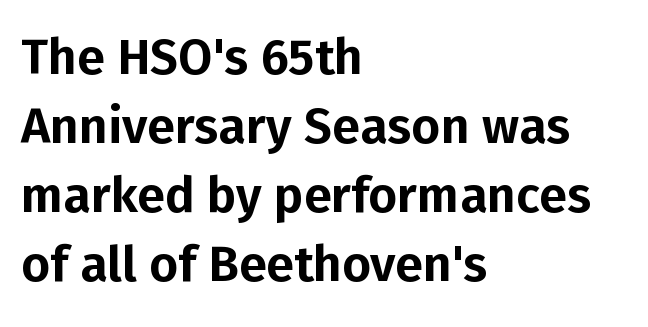
The image shows 50 px sans-serif type, upright; set left-aligned, normal line spacing (1.38x), normal letter spacing, not underlined; low stroke contrast and a medium x-height.
